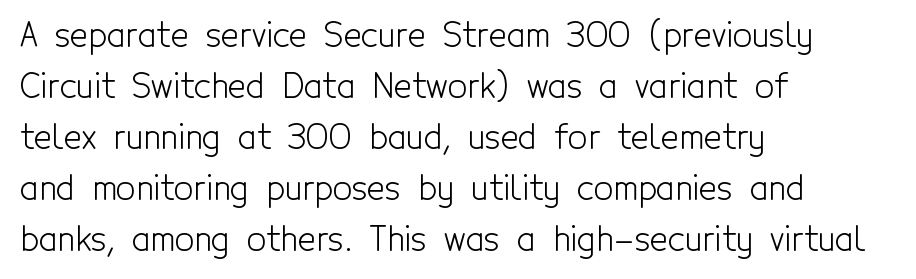
{"serif": "no", "italic": "no", "bold": "no", "weight": "light", "width": "condensed", "x_height": "medium", "monospaced": "no", "underline": "no", "align": "left", "line_spacing": "normal", "line_spacing_ratio": 1.5, "letter_spacing": "normal", "letter_spacing_em": 0.0, "glyph_px": 34}
